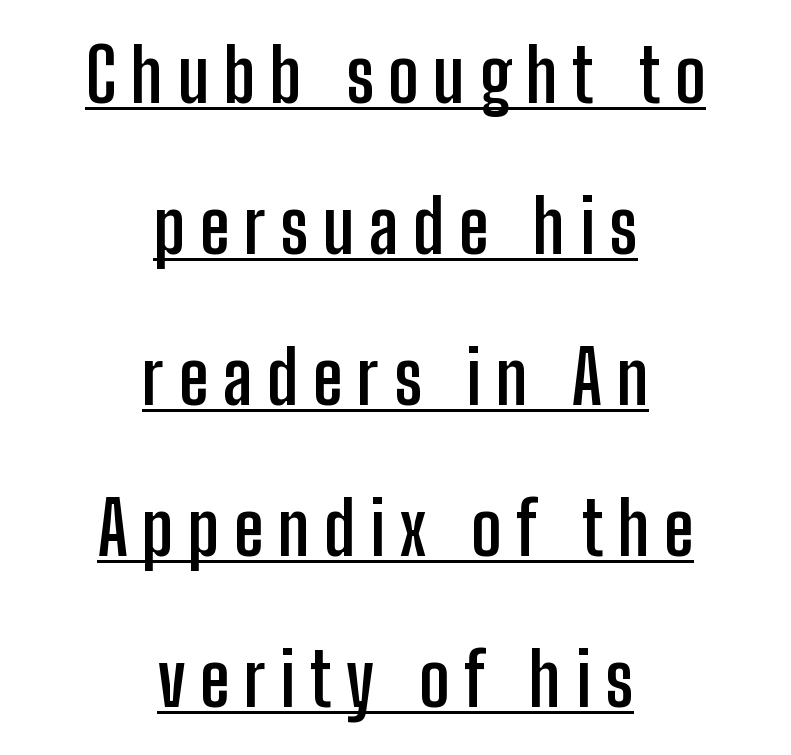
The image shows 73 px semibold, condensed sans-serif type, upright; set centered, loose line spacing (2.07x), unusually wide letter spacing (+0.2 em), underlined; low stroke contrast and a medium x-height.
